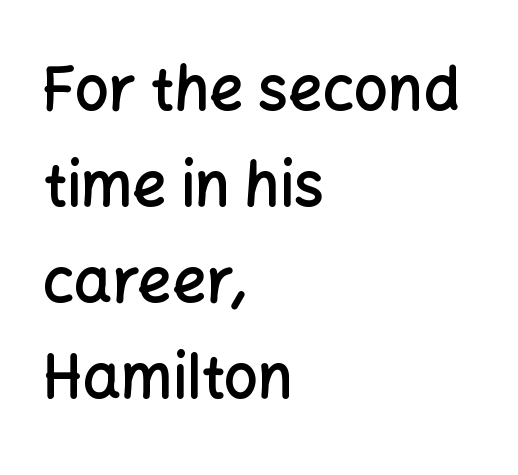
Its strokes are somewhat broadened, the hallmark of semibold type. The space beneath each line is pristine and unruled. Compared with a centered layout, this one pins lines to the left instead. The letters advance in unequal steps, a hallmark of proportional type.
